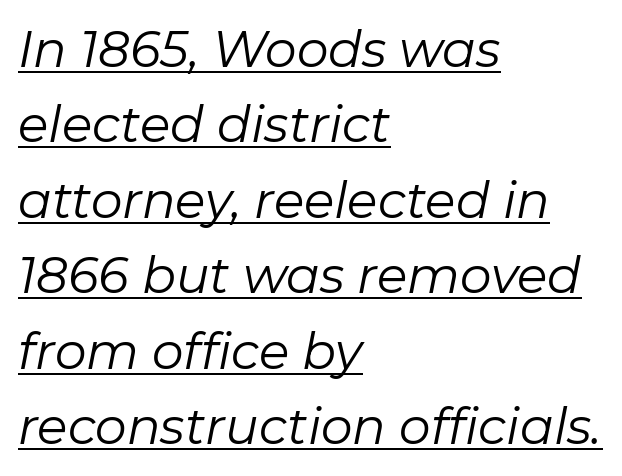
Q: Is the text bold? A: No.
Q: Is the text italic (slanted)? A: Yes, it leans right by about 11 degrees.
Q: Is the text underlined? A: Yes.
Q: How is the paragraph aligned? A: Left-aligned.
Q: Is the spacing between letters normal or unusually wide? A: Normal.
Q: Is the spacing between lines tight, normal or loose? A: Normal.
Q: Width (condensed, normal, or wide)? A: Normal.
Q: Stroke contrast? A: Low.
Q: x-height? A: Medium.
Q: Monospaced? A: No.
